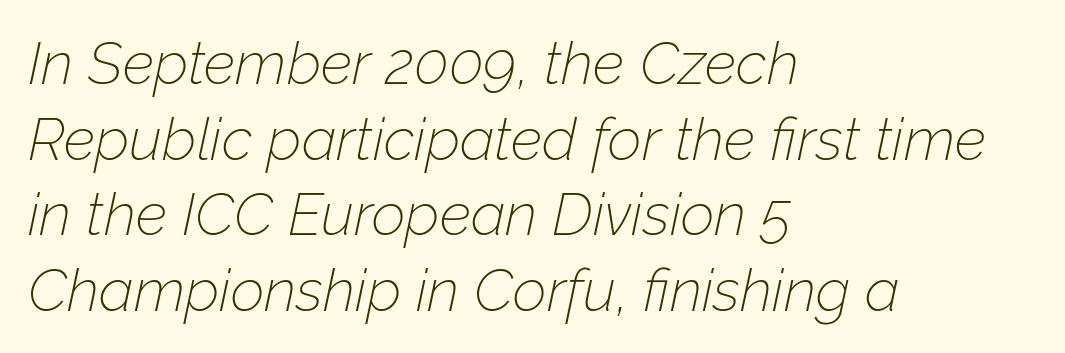
{"italic": "yes", "lean": "right", "slant_degrees": 12, "bold": "no", "weight": "thin", "width": "normal", "stroke_contrast": "low", "x_height": "medium", "monospaced": "no", "underline": "no", "align": "left", "line_spacing": "normal", "line_spacing_ratio": 1.28, "letter_spacing": "normal", "letter_spacing_em": 0.0, "glyph_px": 59}
